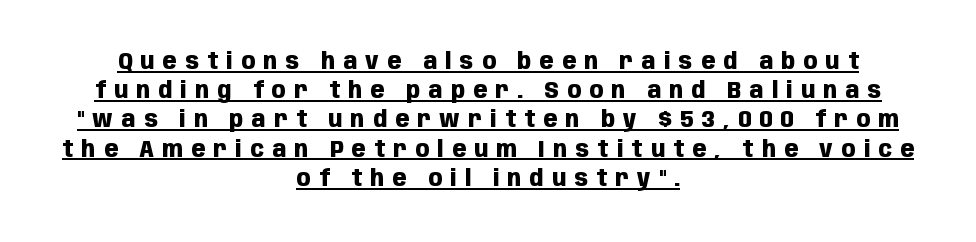
{"italic": "no", "bold": "yes", "underline": "yes", "align": "center", "line_spacing": "normal", "line_spacing_ratio": 1.27, "letter_spacing": "wide", "letter_spacing_em": 0.36, "glyph_px": 23}
